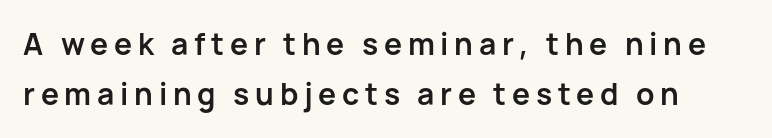
The image shows 30 px semibold sans-serif type, upright; set normal line spacing (1.67x), not underlined; low stroke contrast and a medium x-height.
